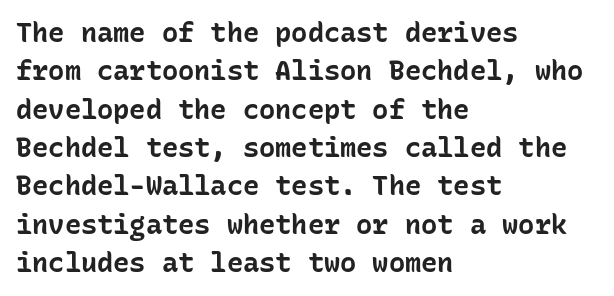
{"italic": "no", "bold": "yes", "underline": "no", "align": "left", "line_spacing": "normal", "line_spacing_ratio": 1.42, "letter_spacing": "normal", "letter_spacing_em": 0.0, "glyph_px": 27}
